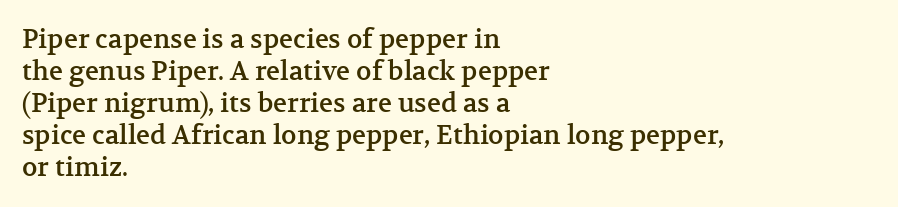
{"italic": "no", "underline": "no", "align": "left", "line_spacing_ratio": 1.23, "letter_spacing": "normal", "letter_spacing_em": 0.0, "glyph_px": 26}
